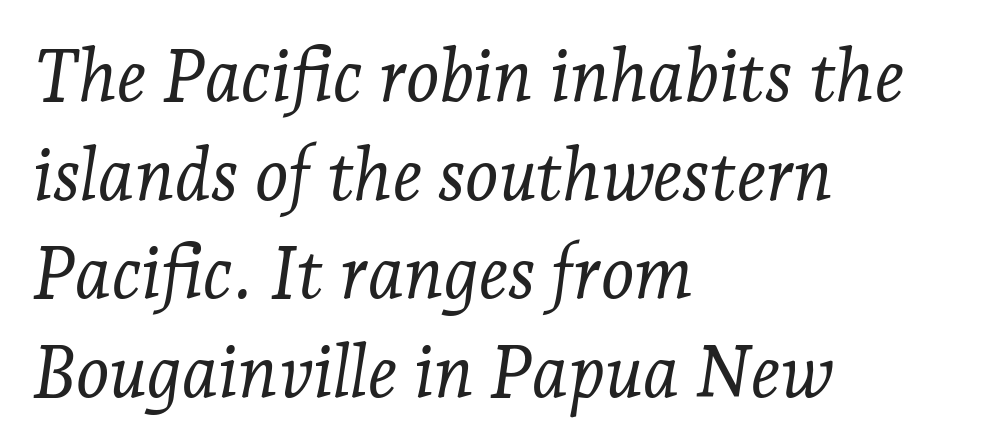
The image shows 72 px light serif type, italic (leaning right); set left-aligned, normal line spacing (1.37x), normal letter spacing, not underlined; low stroke contrast and a medium x-height.
